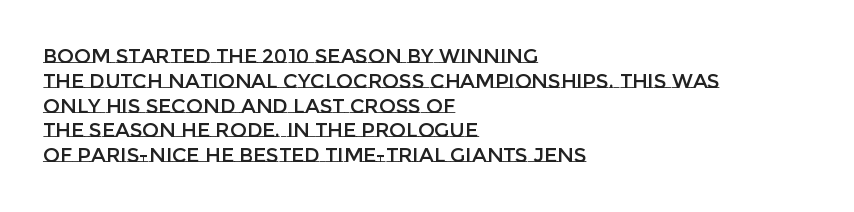
Q: Is the text italic (slanted)? A: No, it is upright.
Q: Is the text underlined? A: No.
Q: How is the paragraph aligned? A: Left-aligned.
Q: Is the spacing between letters normal or unusually wide? A: Normal.
